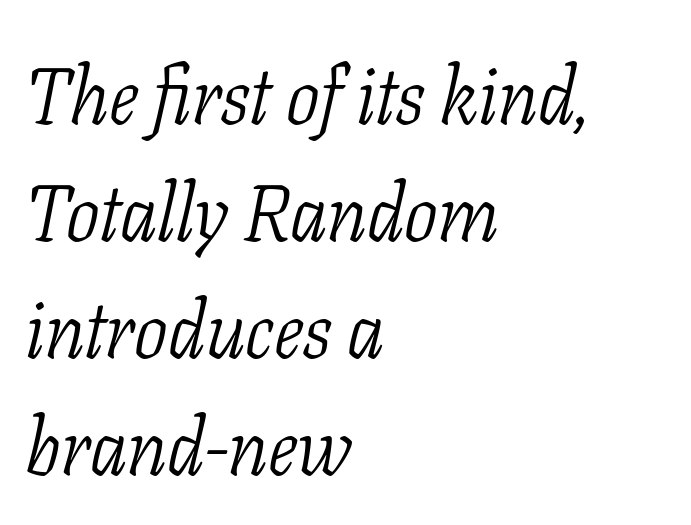
The typography opts for an oblique posture over an upright one. A serif font was chosen for this passage. One glance says typical: line gaps are just what's usual. Is this a heavy cut? Hardly; it is regular or lighter.
